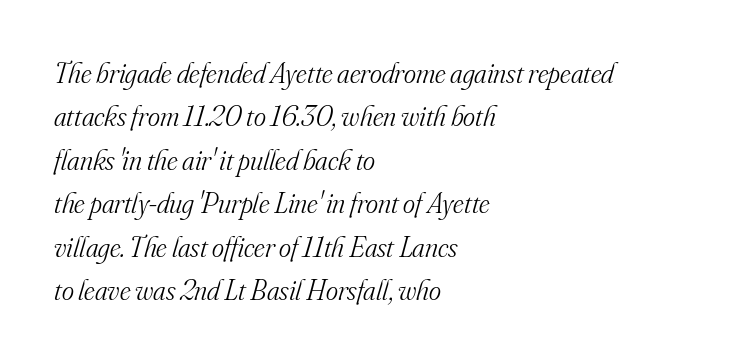
The glyphs are unaccompanied by any horizontal stroke below them. No chunkiness to these letters — they're not bold. The text was rendered using a seriffed face with decorative stroke endings. Character widths vary here, with narrow letters taking less room than wide ones. Does the copy run flush right? No — it runs flush left.
